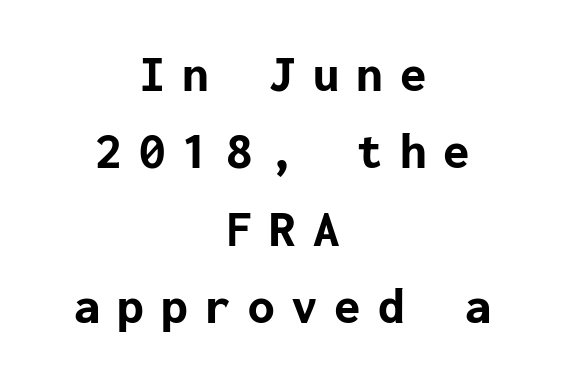
These lines sit exactly where default settings would place them. Every letter is thick-stroked: bold, no question. Nobody drew a line under any word here. Do the letters lean? They stand straight. The passage shown is typeset with a sans-serif family.
